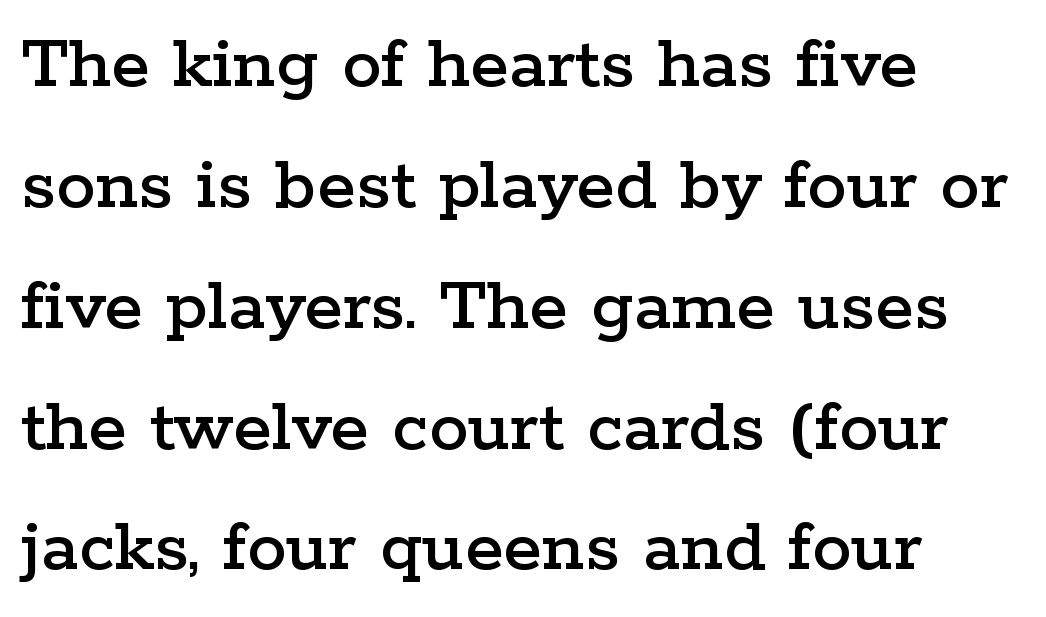
{"serif": "yes", "italic": "no", "width": "wide", "stroke_contrast": "low", "x_height": "medium", "monospaced": "no", "underline": "no", "align": "left", "line_spacing": "normal", "line_spacing_ratio": 1.53, "letter_spacing": "normal", "letter_spacing_em": 0.0, "glyph_px": 79}
